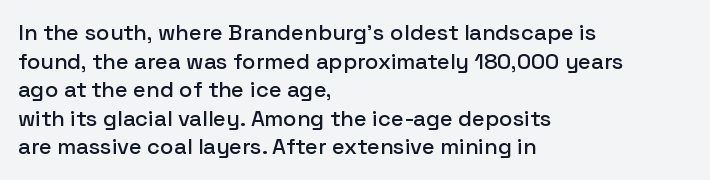
{"italic": "no", "underline": "no", "align": "left", "line_spacing": "normal", "line_spacing_ratio": 1.3, "letter_spacing": "normal", "letter_spacing_em": 0.0, "glyph_px": 22}
